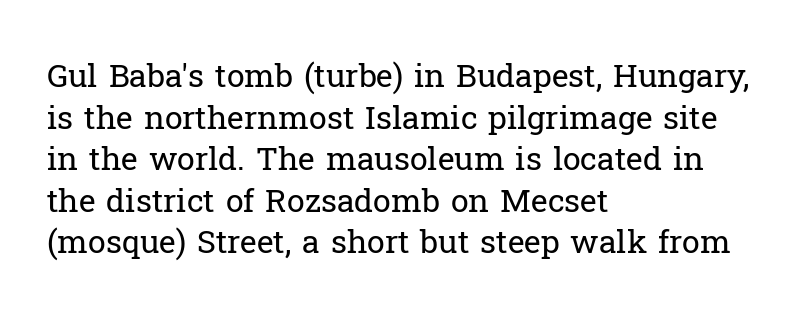
{"serif": "yes", "italic": "no", "bold": "no", "weight": "regular", "width": "normal", "stroke_contrast": "low", "x_height": "medium", "monospaced": "no", "underline": "no", "align": "left", "line_spacing": "normal", "line_spacing_ratio": 1.3, "letter_spacing": "normal", "letter_spacing_em": 0.0, "glyph_px": 32}
